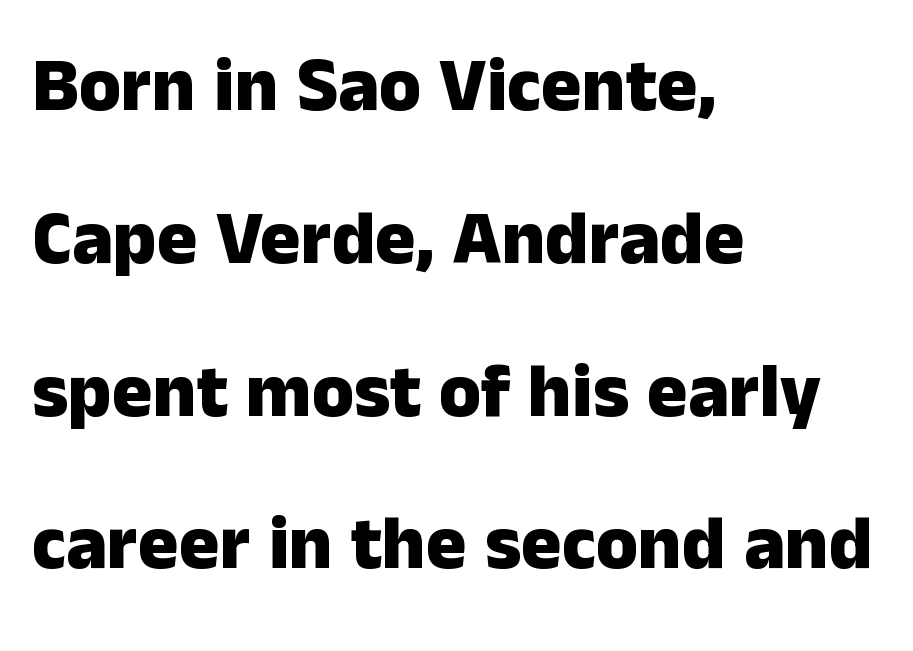
Type without underlining. Spacing verdict: proportional, widths tailored to each character. In terms of letterspacing, this is plain default setting. The lettering holds an erect, upright posture throughout. A classic flush-left, rag-right setting is used for this passage.
